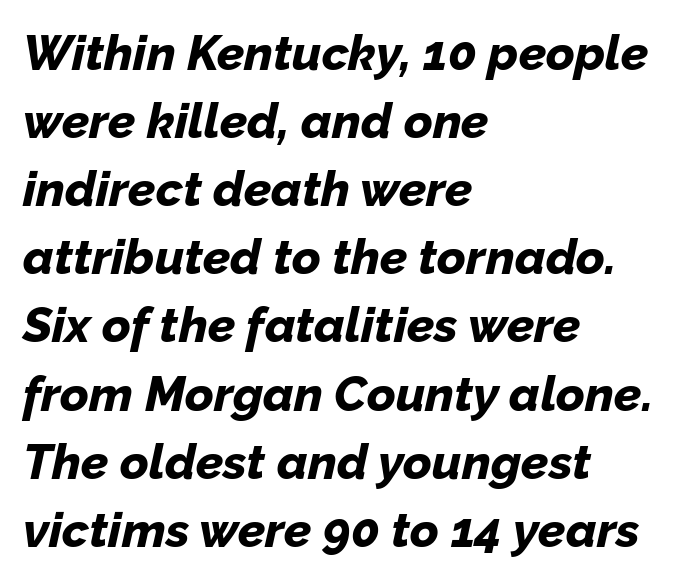
The image shows 49 px bold type, italic (leaning right); set left-aligned, normal line spacing (1.39x), normal letter spacing, not underlined; low stroke contrast and a medium x-height.
